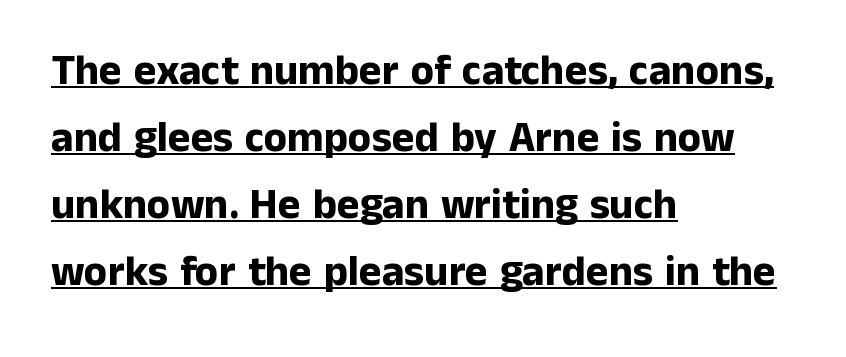
Q: Is the text bold? A: Yes.
Q: Is the text italic (slanted)? A: No, it is upright.
Q: Is the typeface a serif or a sans-serif typeface? A: Sans-serif.
Q: Is the text underlined? A: Yes.
Q: How is the paragraph aligned? A: Left-aligned.
Q: Is the spacing between letters normal or unusually wide? A: Normal.
Q: Is the spacing between lines tight, normal or loose? A: Normal.
Q: Width (condensed, normal, or wide)? A: Normal.
Q: Stroke contrast? A: Low.
Q: x-height? A: Medium.
Q: Monospaced? A: No.
